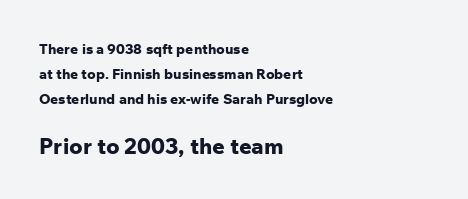
{"italic": "no", "bold": "yes", "underline": "no", "align": "left", "line_spacing_ratio": 1.77, "letter_spacing": "normal", "letter_spacing_em": 0.0, "larger_block": "second", "size_ratio": 1.57, "glyph_px": 22}
